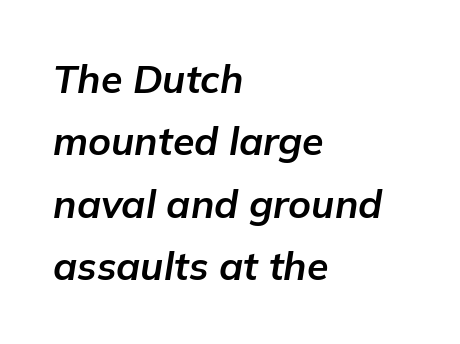
The image shows 39 px bold type, italic (leaning right); set left-aligned, normal line spacing (1.6x), normal letter spacing, not underlined; low stroke contrast and a medium x-height.
